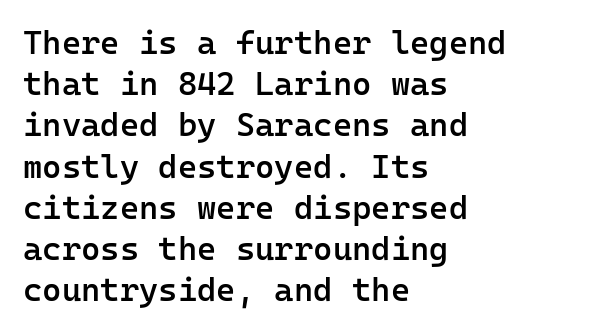
The image shows 33 px semibold sans-serif type, upright, monospaced; set left-aligned, normal line spacing (1.25x), normal letter spacing, not underlined; low stroke contrast and a medium x-height.
